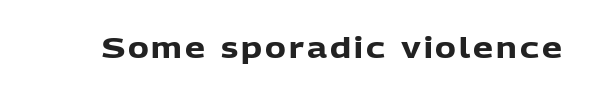
{"serif": "no", "italic": "no", "bold": "yes", "weight": "heavy", "width": "normal", "stroke_contrast": "low", "x_height": "medium", "monospaced": "no", "underline": "no", "glyph_px": 28}
